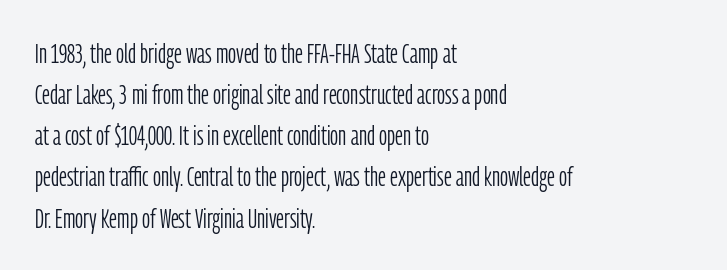
The image shows 28 px light, condensed sans-serif type, upright; set left-aligned, normal line spacing (1.47x), normal letter spacing, not underlined; low stroke contrast and a medium x-height.
